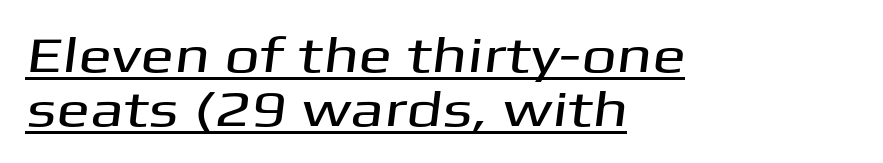
{"serif": "no", "width": "wide", "stroke_contrast": "medium", "x_height": "medium", "monospaced": "no", "underline": "yes", "align": "left", "line_spacing": "tight", "line_spacing_ratio": 1.09, "letter_spacing": "normal", "letter_spacing_em": 0.0, "glyph_px": 50}
